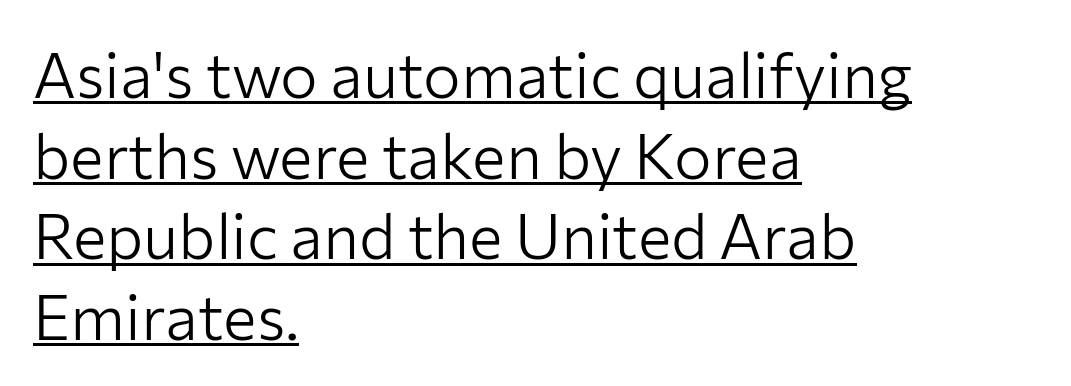
{"serif": "no", "italic": "no", "bold": "no", "weight": "light", "width": "normal", "stroke_contrast": "low", "x_height": "medium", "monospaced": "no", "underline": "yes", "align": "left", "line_spacing": "normal", "line_spacing_ratio": 1.28, "letter_spacing": "normal", "letter_spacing_em": 0.0, "glyph_px": 63}
